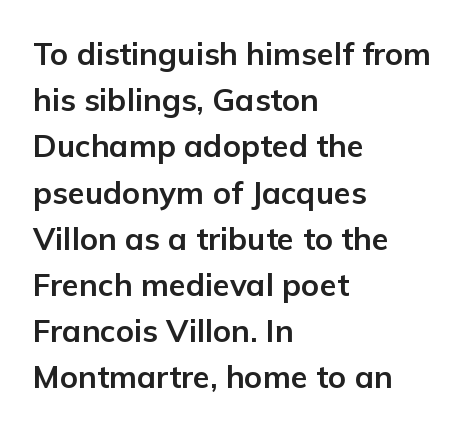
{"serif": "no", "italic": "no", "bold": "yes", "weight": "bold", "width": "normal", "stroke_contrast": "low", "x_height": "medium", "monospaced": "no", "underline": "no", "align": "left", "line_spacing": "normal", "line_spacing_ratio": 1.49, "letter_spacing": "normal", "letter_spacing_em": 0.0, "glyph_px": 31}
